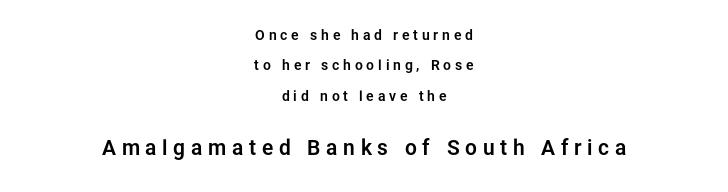
{"italic": "no", "underline": "no", "align": "center", "line_spacing": "loose", "line_spacing_ratio": 2.17, "letter_spacing": "wide", "letter_spacing_em": 0.27, "larger_block": "second", "size_ratio": 1.5, "glyph_px": 21}
